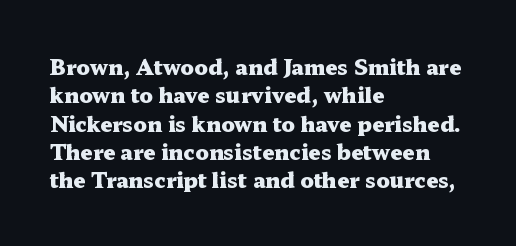
The lines in this sample share a left origin and differ only in where they stop. The block of text has a typical density, with ordinary space between rows. Posture: upright roman. The characters look thick and weighty, a clear bold. Letters rest on an invisible, unmarked baseline. There is no visible air inserted between adjacent glyphs.
